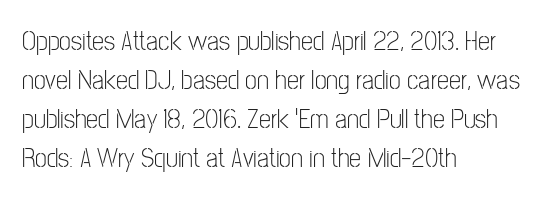
Default kerning and tracking; the words read as compact shapes. No heavy texture on the line: the type isn't bold. A roman cut, with each character standing at attention. Notice how the passage keeps a crisp vertical edge on the left only. Bare-footed words on every line.
